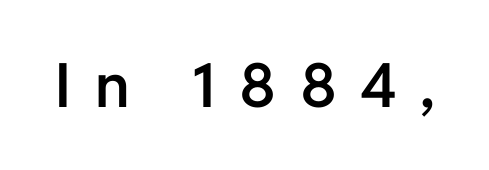
Q: Is the text bold? A: Semi-bold.
Q: Is the text italic (slanted)? A: No, it is upright.
Q: Is the typeface a serif or a sans-serif typeface? A: Sans-serif.
Q: Is the text underlined? A: No.
Q: Is the spacing between letters normal or unusually wide? A: Unusually wide.
Q: Width (condensed, normal, or wide)? A: Normal.
Q: Stroke contrast? A: Low.
Q: x-height? A: Medium.
Q: Monospaced? A: No.
